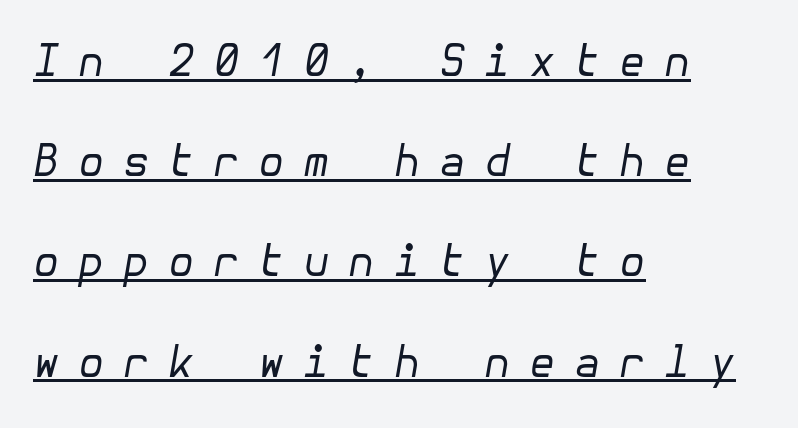
The image shows 43 px regular-weight type, italic (leaning right); set left-aligned, loose line spacing (2.33x), unusually wide letter spacing (+0.43 em), underlined; low stroke contrast and a medium x-height.
